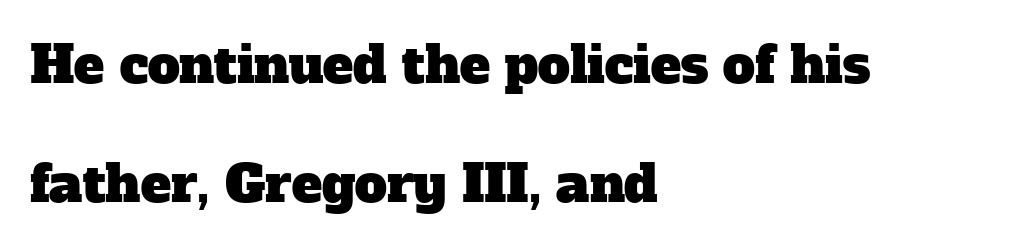
Q: Is the typeface a serif or a sans-serif typeface? A: Serif.
Q: Is the text underlined? A: No.
Q: How is the paragraph aligned? A: Left-aligned.
Q: Is the spacing between letters normal or unusually wide? A: Normal.
Q: Is the spacing between lines tight, normal or loose? A: Loose.
Q: Width (condensed, normal, or wide)? A: Normal.
Q: Stroke contrast? A: Low.
Q: x-height? A: Medium.
Q: Monospaced? A: No.
